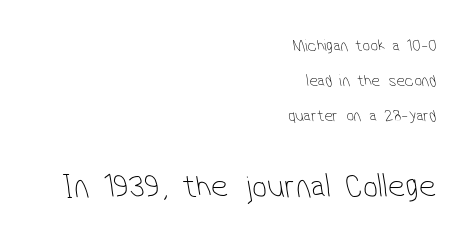
Here the designer chose a conventional face with non-uniform glyph widths. Note: no serifs on the glyphs. Compared with a typical body face, this is equally light or lighter still. Does extra space separate the letters? No, they use regular spacing.
